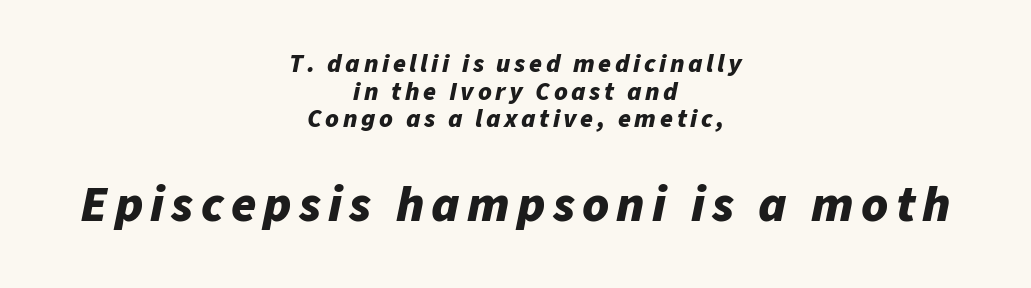
Q: Is the text bold? A: Yes.
Q: Is the text italic (slanted)? A: Yes, it leans right by about 11 degrees.
Q: Is the text underlined? A: No.
Q: How is the paragraph aligned? A: Centered.
Q: Is the spacing between lines tight, normal or loose? A: Tight.
Q: Which block of text is set in a larger size, the first (top) or the second (bottom)? A: The second (bottom) one.
Q: Width (condensed, normal, or wide)? A: Normal.
Q: Stroke contrast? A: Low.
Q: x-height? A: Medium.
Q: Monospaced? A: No.
